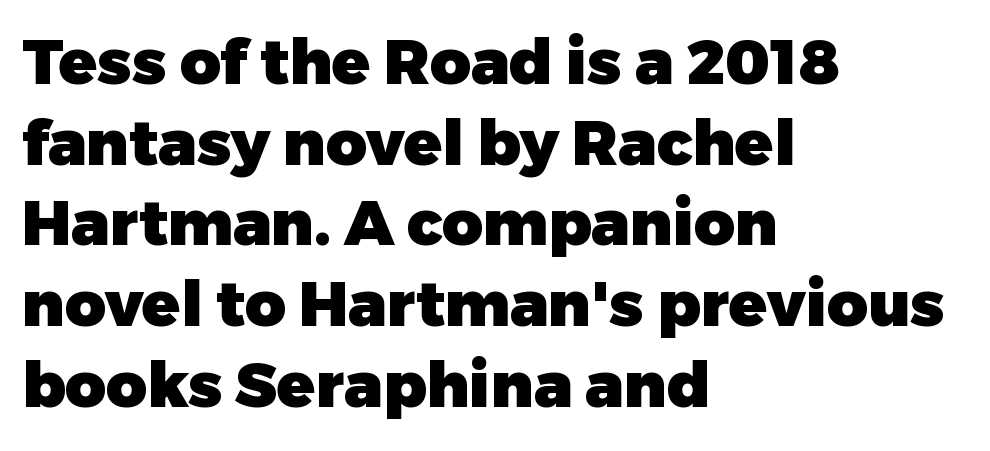
Q: Is the text bold? A: Yes.
Q: Is the text italic (slanted)? A: No, it is upright.
Q: Is the typeface a serif or a sans-serif typeface? A: Sans-serif.
Q: Is the text underlined? A: No.
Q: How is the paragraph aligned? A: Left-aligned.
Q: Is the spacing between letters normal or unusually wide? A: Normal.
Q: Is the spacing between lines tight, normal or loose? A: Normal.
Q: Width (condensed, normal, or wide)? A: Normal.
Q: Stroke contrast? A: Low.
Q: x-height? A: Medium.
Q: Monospaced? A: No.
